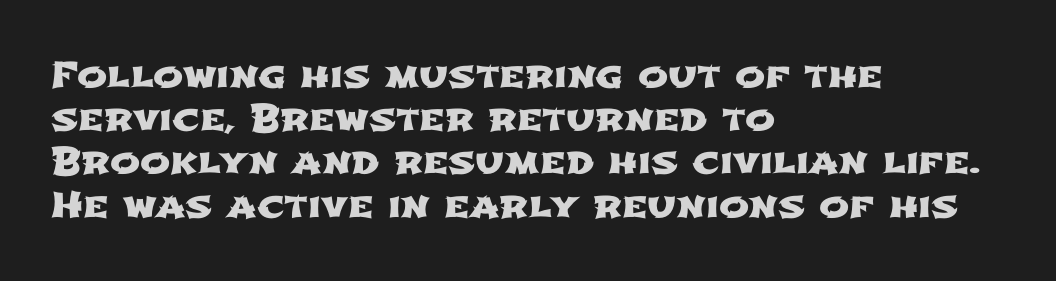
The image shows 36 px wide sans-serif type; set left-aligned, line spacing 1.2x, normal letter spacing, not underlined; low stroke contrast and a medium x-height.
